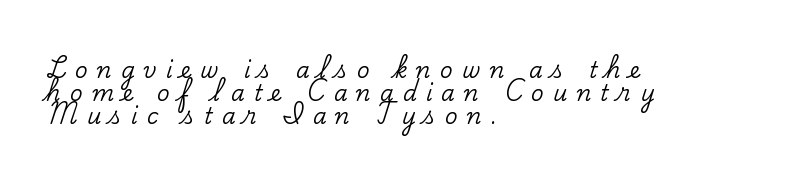
The image shows 22 px text type; set left-aligned, tight line spacing (1.04x), unusually wide letter spacing (+0.41 em), not underlined.
